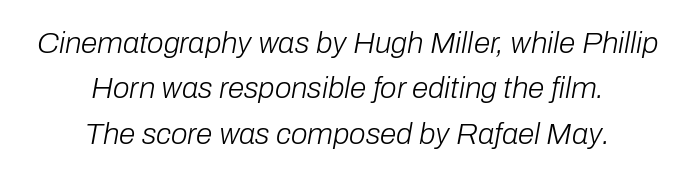
Compared with typical body copy, the letter spacing here is the same. The passage shown is not bold in any degree. The passage shown is typed in a proportional face where columns would drift. Looking at the ascenders, they clearly lean. The string is rendered with underlining switched off.
